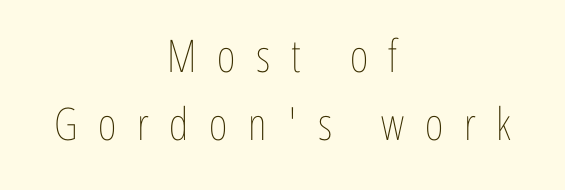
Here the designer chose a conventional face with non-uniform glyph widths. This is roman type, the default non-slanted kind. Successive baselines arrive at the customary interval. Type without underlining. Display-style spreading of the glyphs; the letterfit is very open. Every row of glyphs is offset so its center matches the block's center.
